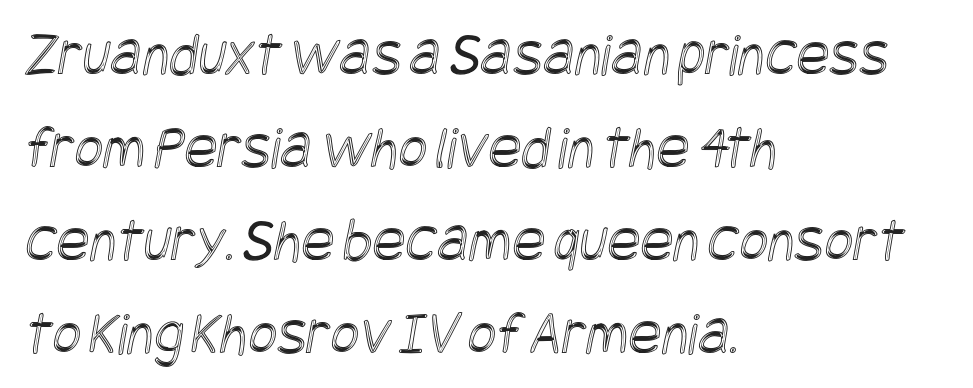
The image shows 62 px condensed type; set left-aligned, normal line spacing (1.5x), normal letter spacing, not underlined; a large x-height.
